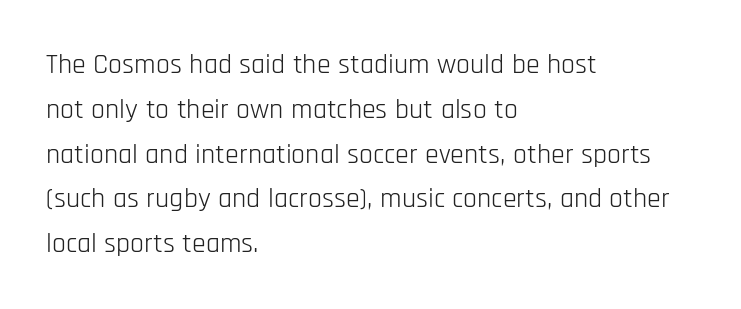
The image shows 28 px light, condensed sans-serif type, upright; set left-aligned, normal line spacing (1.6x), normal letter spacing, not underlined; low stroke contrast and a large x-height.
